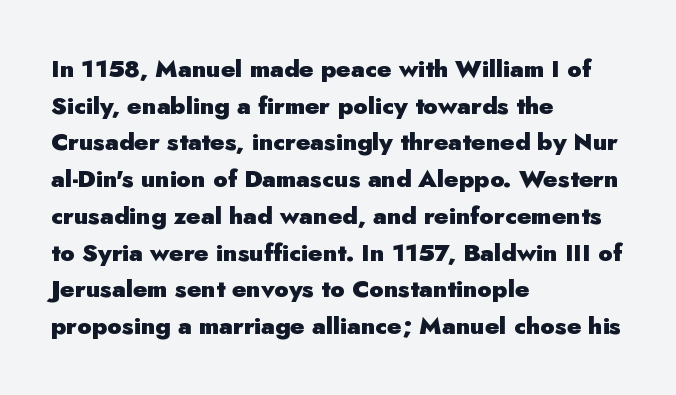
Q: Is the text bold? A: Yes.
Q: Is the text italic (slanted)? A: No, it is upright.
Q: Is the text underlined? A: No.
Q: How is the paragraph aligned? A: Left-aligned.
Q: Is the spacing between letters normal or unusually wide? A: Normal.
Q: Is the spacing between lines tight, normal or loose? A: Normal.
